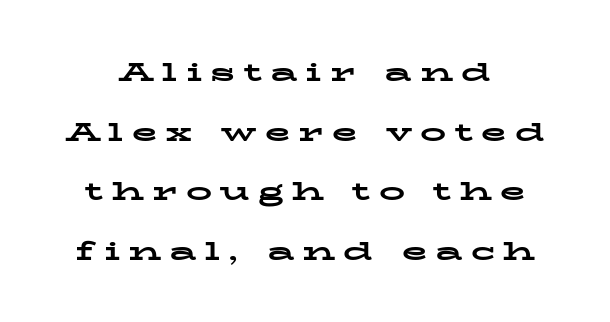
Letter spacing: wide. Rows of type keep a wide berth in the vertical direction. Look at the stroke-to-counter ratio: heavy, a bold. The typography opts for an upright posture over an oblique one.
